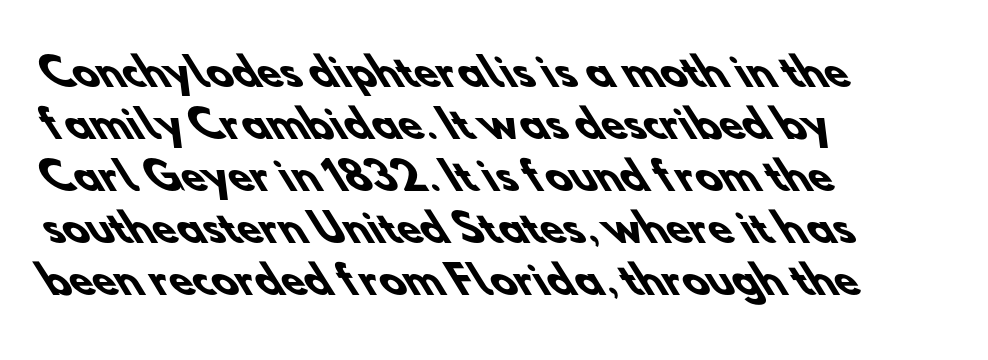
The image shows 38 px heavy sans-serif type; set left-aligned, normal line spacing (1.37x), normal letter spacing, not underlined; low stroke contrast and a small x-height.
